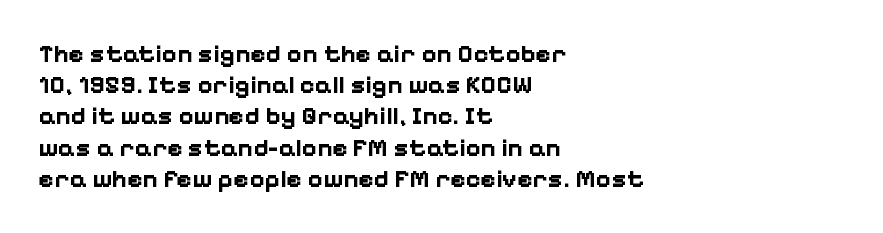
Q: Is the text bold? A: Yes.
Q: Is the text italic (slanted)? A: No, it is upright.
Q: Is the text underlined? A: No.
Q: How is the paragraph aligned? A: Left-aligned.
Q: Is the spacing between letters normal or unusually wide? A: Normal.
